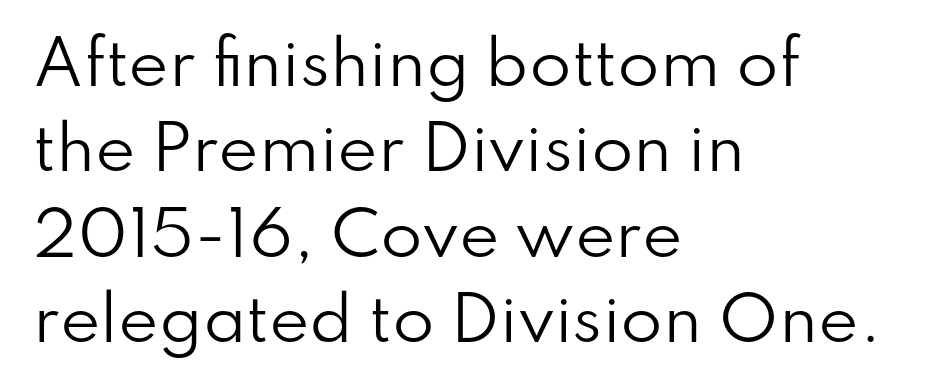
The image shows 61 px regular-weight sans-serif type, upright; set left-aligned, normal line spacing (1.4x), normal letter spacing, not underlined; low stroke contrast and a small x-height.
